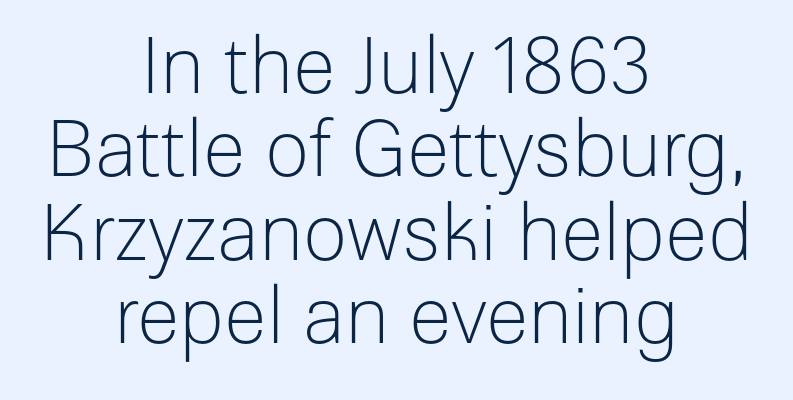
Characters remain perfectly vertical along every line. The passage shown stacks its lines with hardly any gap. Note the varied advance widths — an 'i' is clearly narrower than an 'm'. Nope, no serifs anywhere on these letters. Horizontally, the lines are justified to the midpoint only.
